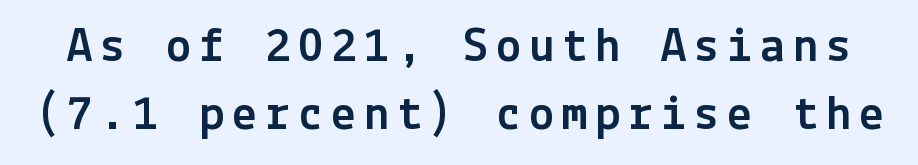
A normal amount of white space separates one row of letters from the next. The typography opts for an upright posture over an oblique one. Just letters on the line, the space beneath them empty. Unlike a traditional serif, this face leaves its strokes unadorned.
